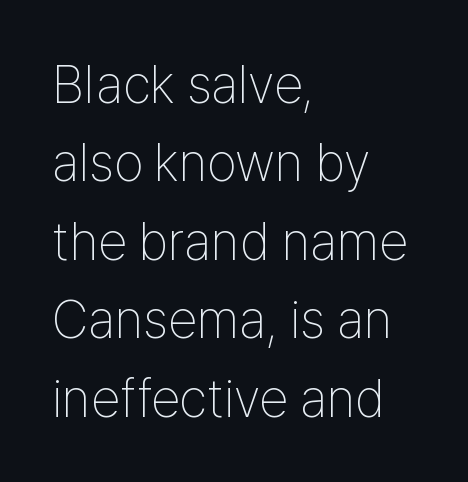
Q: Is the text bold? A: No.
Q: Is the text italic (slanted)? A: No, it is upright.
Q: Is the typeface a serif or a sans-serif typeface? A: Sans-serif.
Q: Is the text underlined? A: No.
Q: How is the paragraph aligned? A: Left-aligned.
Q: Is the spacing between letters normal or unusually wide? A: Normal.
Q: Is the spacing between lines tight, normal or loose? A: Normal.
Q: Width (condensed, normal, or wide)? A: Condensed.
Q: Stroke contrast? A: Low.
Q: x-height? A: Medium.
Q: Monospaced? A: No.
